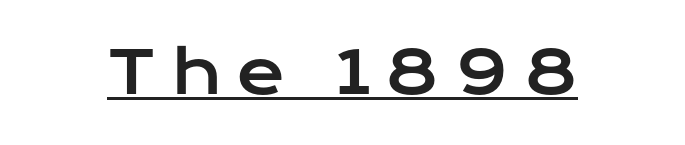
The image shows 59 px wide sans-serif type, upright; set unusually wide letter spacing (+0.26 em), underlined; low stroke contrast and a medium x-height.
